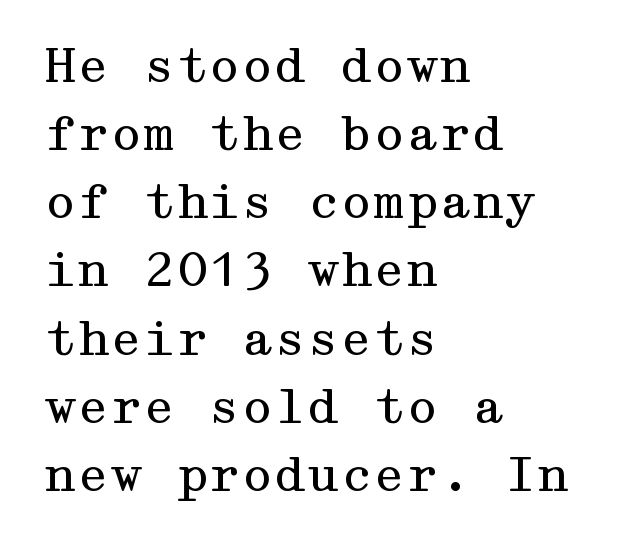
Q: Is the text bold? A: No.
Q: Is the text italic (slanted)? A: No, it is upright.
Q: Is the typeface a serif or a sans-serif typeface? A: Serif.
Q: Is the text underlined? A: No.
Q: How is the paragraph aligned? A: Left-aligned.
Q: Is the spacing between letters normal or unusually wide? A: Normal.
Q: Is the spacing between lines tight, normal or loose? A: Normal.
Q: Width (condensed, normal, or wide)? A: Wide.
Q: Stroke contrast? A: Medium.
Q: x-height? A: Medium.
